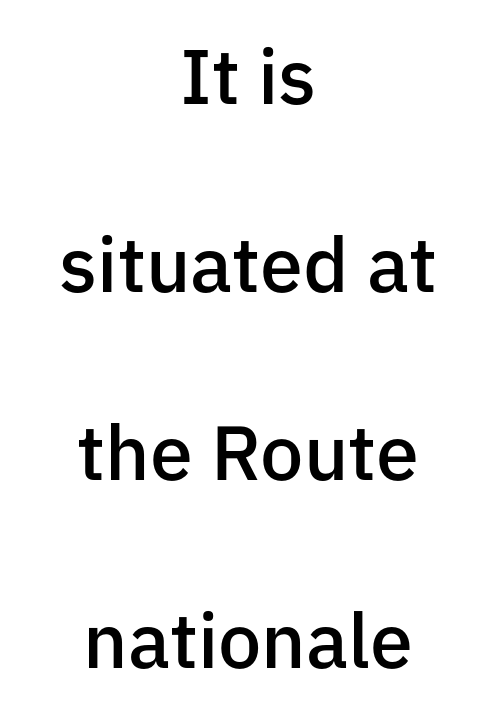
{"serif": "no", "italic": "no", "bold": "semi", "weight": "semibold", "width": "normal", "stroke_contrast": "low", "x_height": "medium", "monospaced": "no", "underline": "no", "align": "center", "line_spacing": "loose", "line_spacing_ratio": 2.44, "letter_spacing": "normal", "letter_spacing_em": 0.0, "glyph_px": 77}
